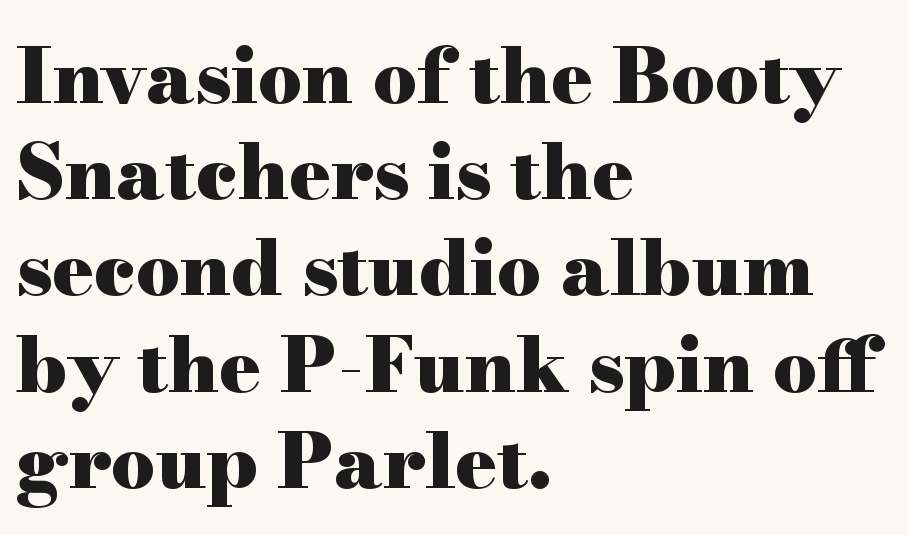
{"serif": "yes", "italic": "no", "bold": "yes", "weight": "heavy", "width": "wide", "stroke_contrast": "high", "x_height": "small", "monospaced": "no", "underline": "no", "align": "left", "line_spacing": "normal", "line_spacing_ratio": 1.25, "letter_spacing": "normal", "letter_spacing_em": 0.0, "glyph_px": 77}
